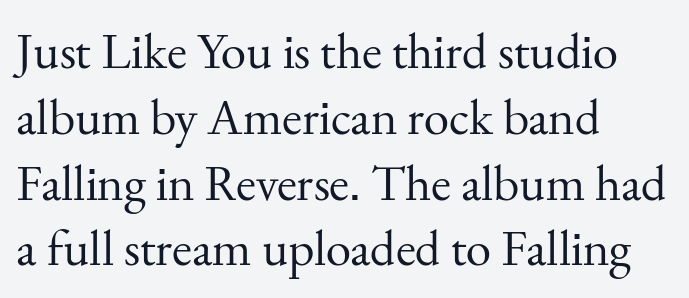
{"serif": "yes", "italic": "no", "bold": "no", "weight": "regular", "width": "normal", "stroke_contrast": "medium", "x_height": "small", "monospaced": "no", "underline": "no", "align": "left", "line_spacing": "normal", "line_spacing_ratio": 1.29, "letter_spacing": "normal", "letter_spacing_em": 0.0, "glyph_px": 51}
